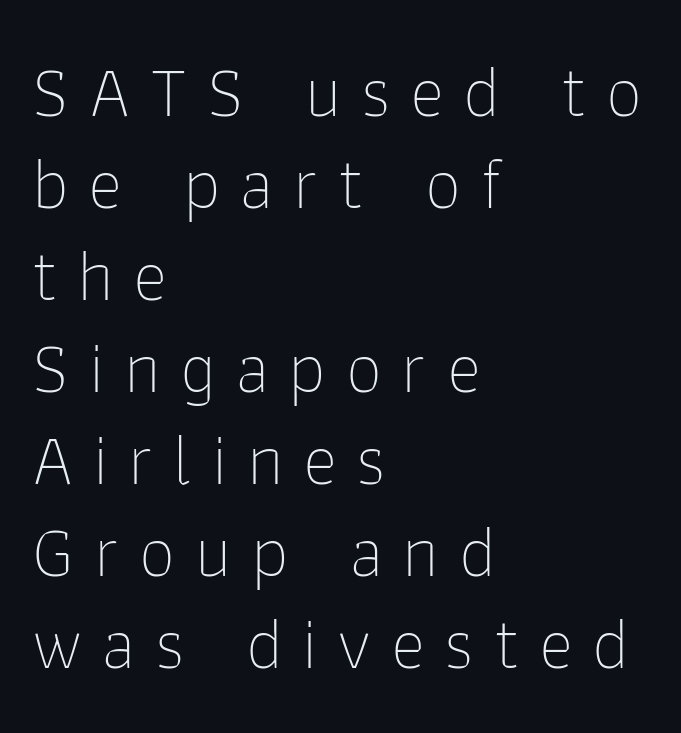
Stroke thickness stays within the range of a standard reading face or lighter. Characters remain perfectly vertical along every line. The rows are spaced the way most documents space them. Check the space under the baseline: it is left empty. Each letter keeps its own natural width here, so spacing adapts to shape. Type style note: lacks serifs.
